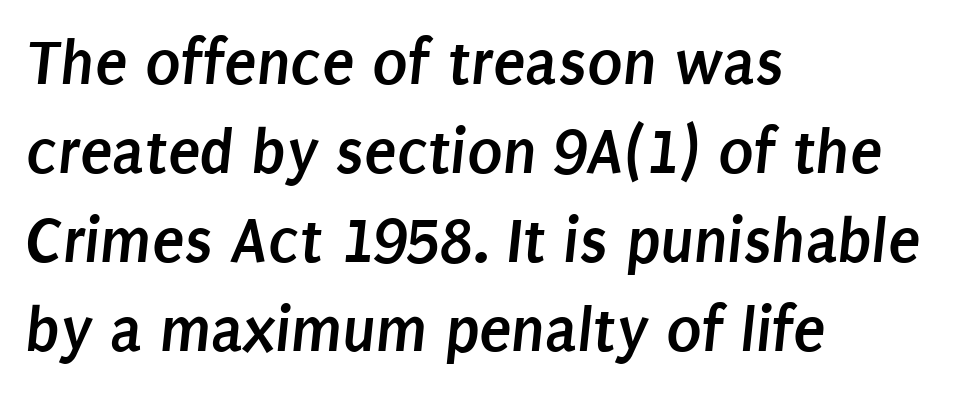
Heft: maximum for text — a bold. In terms of letterspacing, this is plain default setting. Leading: standard. Is the block centered? No — it sits flush against the left margin. This sample uses a sans-serif face.
